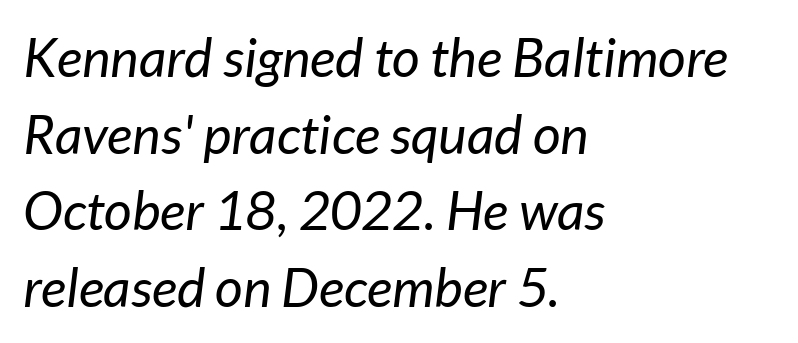
Q: Is the text bold? A: No.
Q: Is the text italic (slanted)? A: Yes, it leans right by about 7 degrees.
Q: Is the text underlined? A: No.
Q: How is the paragraph aligned? A: Left-aligned.
Q: Is the spacing between letters normal or unusually wide? A: Normal.
Q: Is the spacing between lines tight, normal or loose? A: Normal.
Q: Width (condensed, normal, or wide)? A: Normal.
Q: Stroke contrast? A: Low.
Q: x-height? A: Medium.
Q: Monospaced? A: No.
